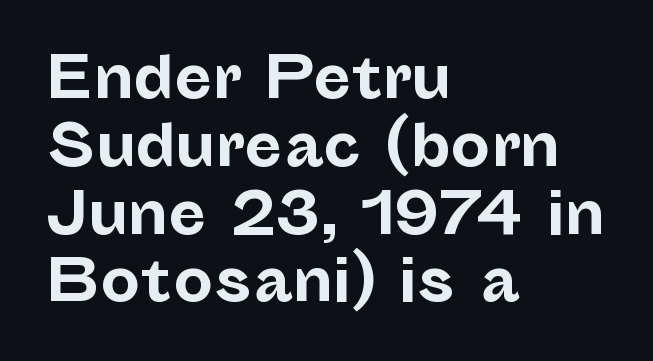
The lettering holds an erect, upright posture throughout. The rendering uses natural spacing where letterforms have individual widths. A dark, heavy texture on the line: the type is bold. This rendering features lettering with no underline. If you drew a ruler down the left edge, every line would touch it.
